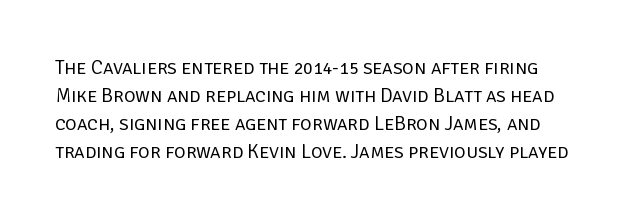
{"italic": "no", "bold": "no", "underline": "no", "line_spacing": "normal", "line_spacing_ratio": 1.4, "letter_spacing": "normal", "letter_spacing_em": 0.0, "glyph_px": 20}
